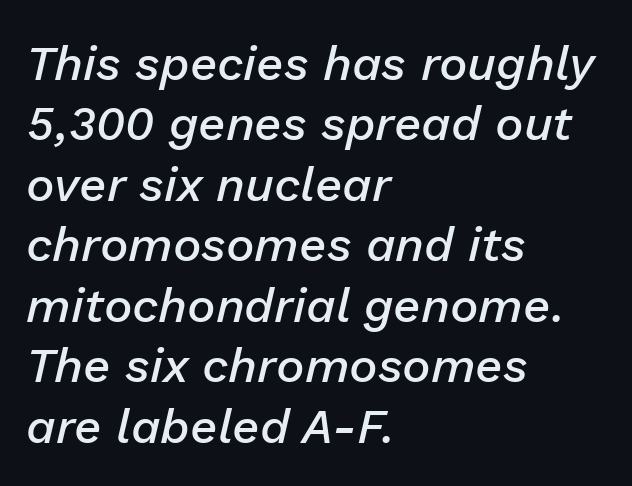
The image shows 48 px semibold type, italic (leaning right); set left-aligned, normal line spacing (1.26x), normal letter spacing, not underlined; low stroke contrast and a medium x-height.
